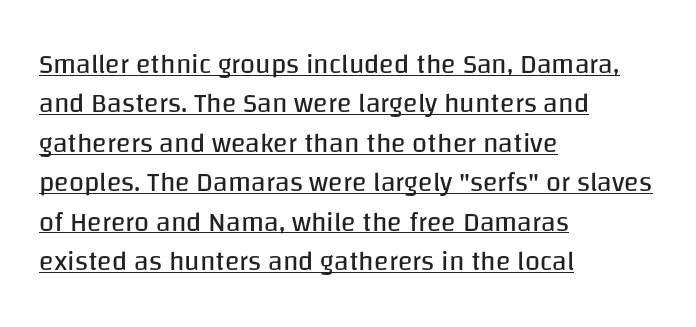
{"italic": "no", "bold": "no", "underline": "yes", "align": "left", "line_spacing": "normal", "line_spacing_ratio": 1.46, "letter_spacing": "normal", "letter_spacing_em": 0.0, "glyph_px": 27}
